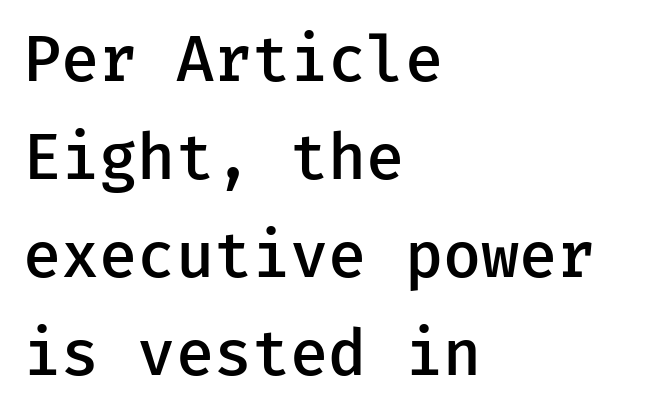
Q: Is the text bold? A: Semi-bold.
Q: Is the text italic (slanted)? A: No, it is upright.
Q: Is the typeface a serif or a sans-serif typeface? A: Sans-serif.
Q: Is the text underlined? A: No.
Q: How is the paragraph aligned? A: Left-aligned.
Q: Is the spacing between letters normal or unusually wide? A: Normal.
Q: Is the spacing between lines tight, normal or loose? A: Normal.
Q: Width (condensed, normal, or wide)? A: Normal.
Q: Stroke contrast? A: Low.
Q: x-height? A: Medium.
